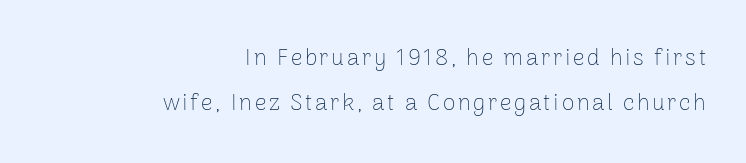
Bold? No — there's no thickening of the strokes. Teacher's note: observe the even right margin — that is flush-right alignment. Words float on clear page, feet unadorned. The lettering holds an erect, upright posture throughout.
